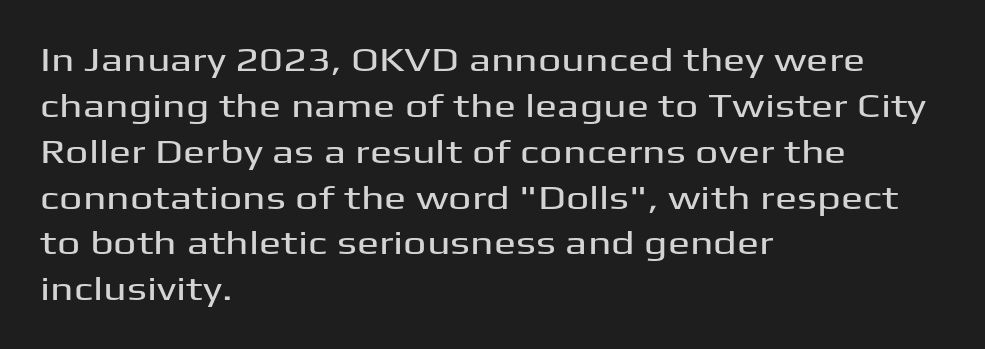
Q: Is the text italic (slanted)? A: No, it is upright.
Q: Is the typeface a serif or a sans-serif typeface? A: Sans-serif.
Q: Is the text underlined? A: No.
Q: How is the paragraph aligned? A: Left-aligned.
Q: Is the spacing between letters normal or unusually wide? A: Normal.
Q: Is the spacing between lines tight, normal or loose? A: Normal.
Q: Width (condensed, normal, or wide)? A: Wide.
Q: Stroke contrast? A: Medium.
Q: x-height? A: Medium.
Q: Monospaced? A: No.
